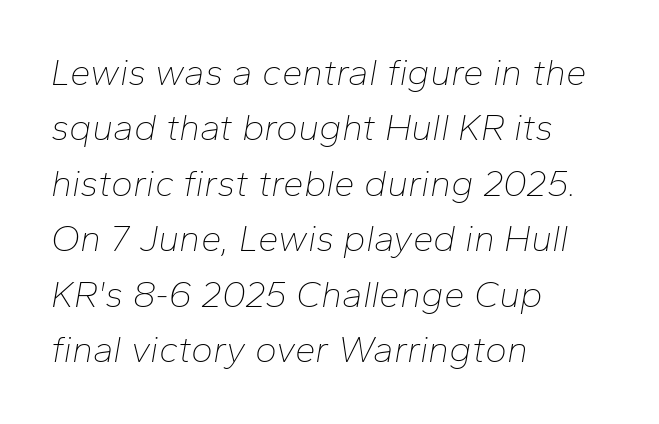
{"italic": "yes", "lean": "right", "slant_degrees": 10, "bold": "no", "weight": "thin", "width": "normal", "stroke_contrast": "low", "x_height": "medium", "monospaced": "no", "underline": "no", "align": "left", "line_spacing": "normal", "line_spacing_ratio": 1.5, "letter_spacing": "normal", "letter_spacing_em": 0.0, "glyph_px": 37}
